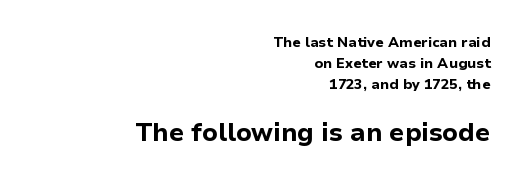
Q: Is the text bold? A: Yes.
Q: Is the text italic (slanted)? A: No, it is upright.
Q: Is the text underlined? A: No.
Q: How is the paragraph aligned? A: Right-aligned.
Q: Is the spacing between letters normal or unusually wide? A: Normal.
Q: Is the spacing between lines tight, normal or loose? A: Normal.
Q: Which block of text is set in a larger size, the first (top) or the second (bottom)? A: The second (bottom) one.
